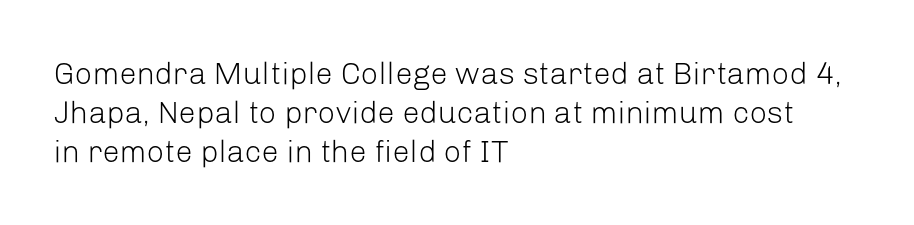
Tracking value appears to be zero — textbook default spacing. The lines are quadded left. The letters carry no serifs — their stems end cleanly without finishing strokes. No italicization has been applied; the sample stays upright. The area under the type is left untouched. Is there much room between lines? A standard amount, neither cramped nor airy.
